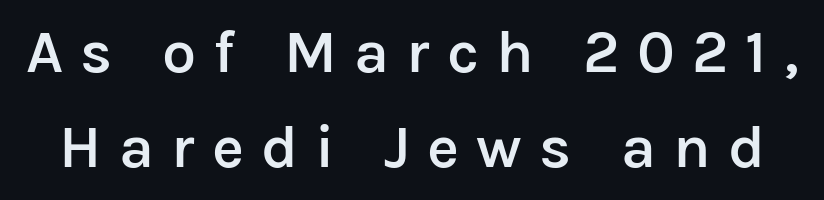
{"serif": "no", "italic": "no", "bold": "semi", "weight": "semibold", "width": "normal", "stroke_contrast": "low", "x_height": "medium", "monospaced": "no", "underline": "no", "line_spacing": "normal", "line_spacing_ratio": 1.56, "letter_spacing": "wide", "letter_spacing_em": 0.28, "glyph_px": 61}
